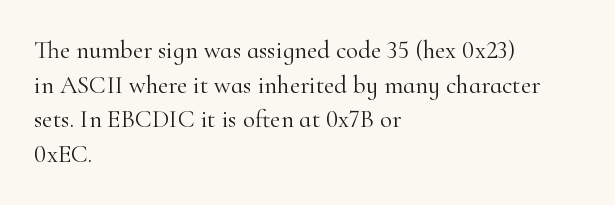
{"italic": "no", "bold": "no", "underline": "no", "align": "left", "line_spacing": "normal", "line_spacing_ratio": 1.39, "letter_spacing": "normal", "letter_spacing_em": 0.0, "glyph_px": 25}
